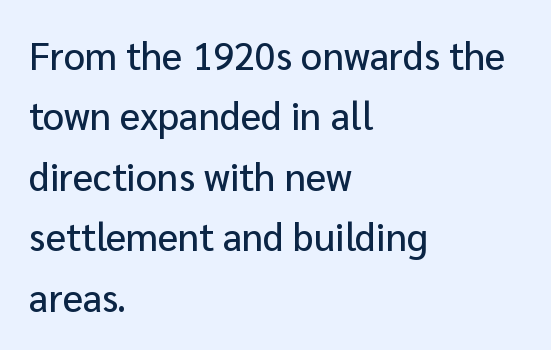
{"serif": "no", "italic": "no", "width": "normal", "stroke_contrast": "low", "x_height": "medium", "monospaced": "no", "underline": "no", "align": "left", "line_spacing": "normal", "line_spacing_ratio": 1.59, "letter_spacing": "normal", "letter_spacing_em": 0.0, "glyph_px": 38}
